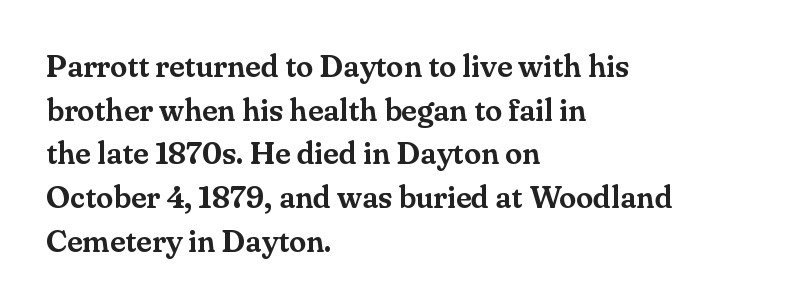
Q: Is the text italic (slanted)? A: No, it is upright.
Q: Is the typeface a serif or a sans-serif typeface? A: Serif.
Q: Is the text underlined? A: No.
Q: How is the paragraph aligned? A: Left-aligned.
Q: Is the spacing between letters normal or unusually wide? A: Normal.
Q: Is the spacing between lines tight, normal or loose? A: Normal.
Q: Width (condensed, normal, or wide)? A: Normal.
Q: Stroke contrast? A: Medium.
Q: x-height? A: Small.
Q: Monospaced? A: No.
